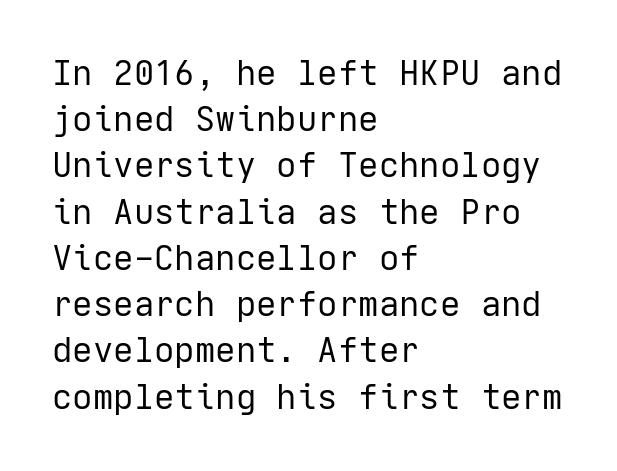
Teacher's note: observe the even left margin — that is flush-left alignment. The line-height multiplier appears to be the usual default. Ink coverage per letter is moderate at most. The type family on display is of the sans-serif kind. No extra tracking has been applied to these lines. The area under the type is left untouched.
